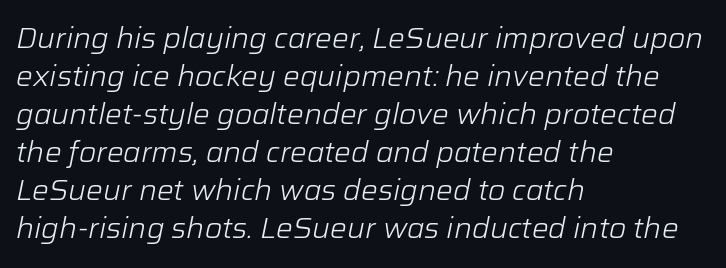
Q: Is the text bold? A: No.
Q: Is the text italic (slanted)? A: Yes, it leans right by about 12 degrees.
Q: Is the text underlined? A: No.
Q: How is the paragraph aligned? A: Left-aligned.
Q: Is the spacing between letters normal or unusually wide? A: Normal.
Q: Is the spacing between lines tight, normal or loose? A: Normal.
Q: Width (condensed, normal, or wide)? A: Normal.
Q: Stroke contrast? A: Low.
Q: x-height? A: Medium.
Q: Monospaced? A: No.
